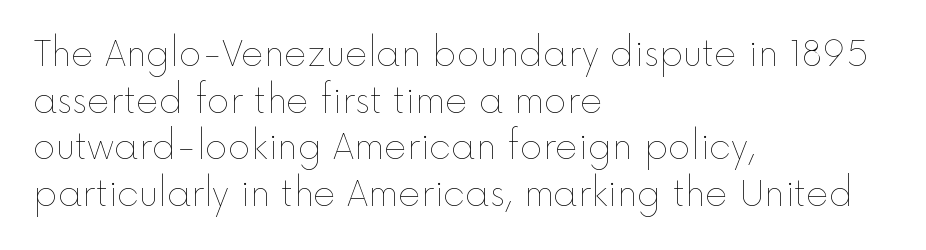
{"italic": "no", "bold": "no", "weight": "thin", "width": "normal", "x_height": "medium", "monospaced": "no", "underline": "no", "align": "left", "line_spacing": "normal", "line_spacing_ratio": 1.33, "letter_spacing": "normal", "letter_spacing_em": 0.0, "glyph_px": 35}
